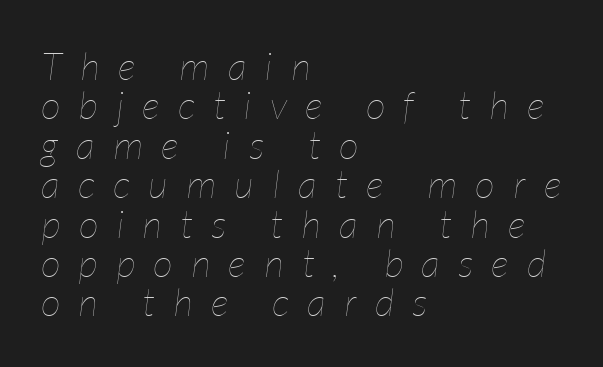
Quick note: interline space is minimal. Style check: oblique. Check the space under the baseline: it is left empty. Horizontally, the lines are justified to the leading edge only. Character widths vary here, with narrow letters taking less room than wide ones. Caption: expanded tracking, letters set apart.
